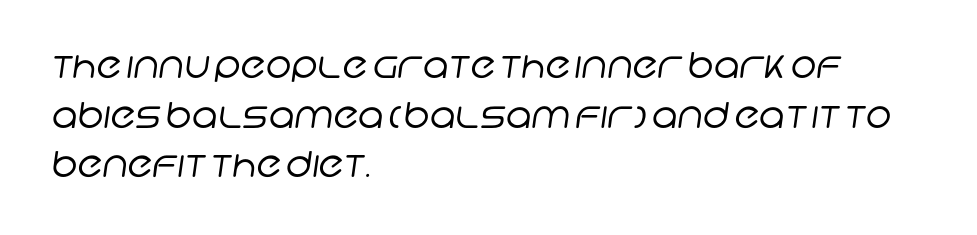
The image shows 35 px regular-weight sans-serif type; set left-aligned, normal line spacing (1.42x), normal letter spacing, not underlined; low stroke contrast and a large x-height.
